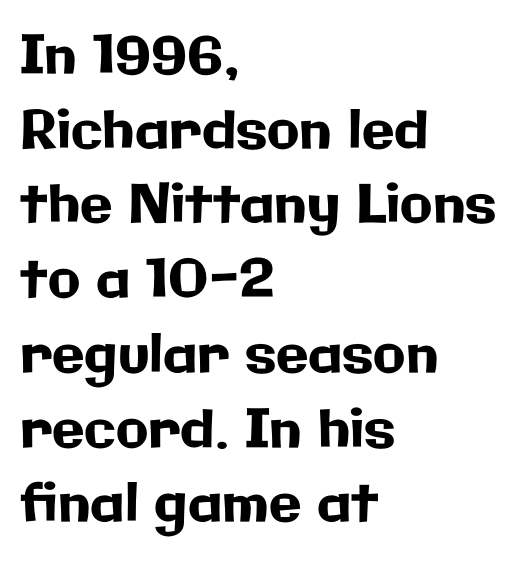
The image shows 53 px sans-serif type, upright; set left-aligned, normal line spacing (1.41x), normal letter spacing, not underlined; low stroke contrast and a medium x-height.
